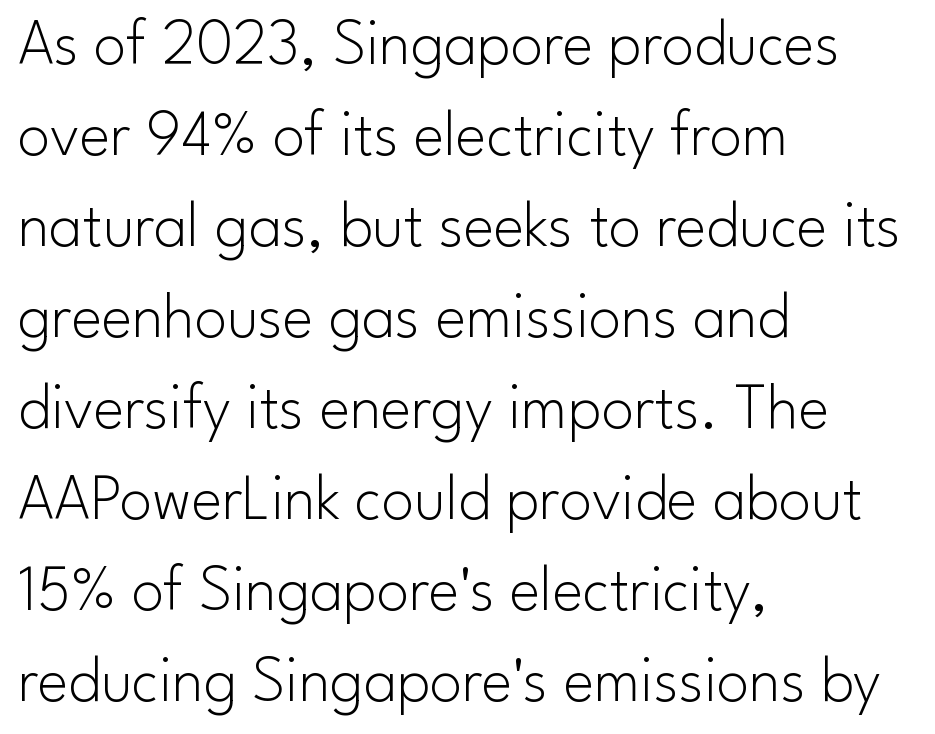
{"serif": "no", "italic": "no", "bold": "no", "weight": "light", "width": "normal", "stroke_contrast": "low", "x_height": "small", "monospaced": "no", "underline": "no", "align": "left", "line_spacing": "normal", "line_spacing_ratio": 1.4, "letter_spacing": "normal", "letter_spacing_em": 0.0, "glyph_px": 65}
